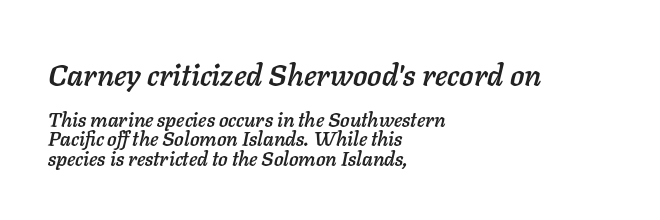
The image shows 30 px text type, italic (leaning right); set left-aligned, tight line spacing (0.97x), normal letter spacing, not underlined; the first (top) block is 1.5x larger; low stroke contrast and a medium x-height.
